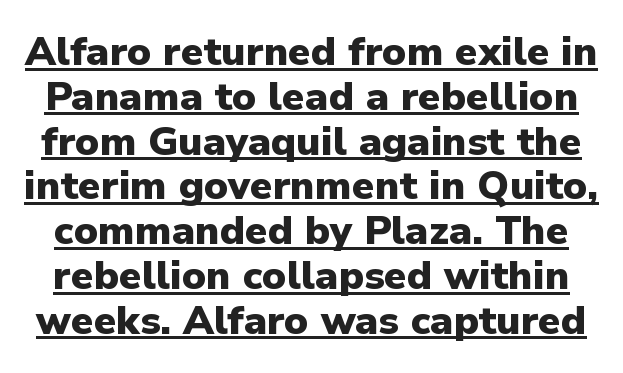
{"serif": "no", "italic": "no", "bold": "yes", "weight": "heavy", "width": "normal", "stroke_contrast": "low", "x_height": "medium", "monospaced": "no", "underline": "yes", "line_spacing": "tight", "line_spacing_ratio": 1.12, "letter_spacing": "normal", "letter_spacing_em": 0.0, "glyph_px": 40}
